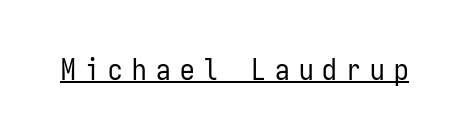
The image shows 29 px regular-weight, condensed sans-serif type, upright, monospaced; set unusually wide letter spacing (+0.32 em), underlined; low stroke contrast and a medium x-height.
